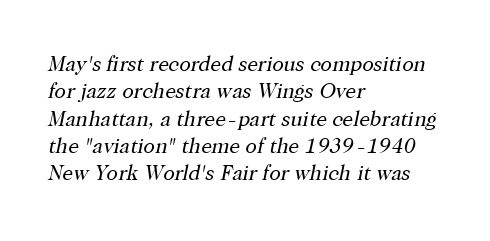
Stem width sits at or under what a default text font uses. The zone under the glyphs is completely vacant. The lines in this sample share a left origin and differ only in where they stop. Posture: slanted. Horizontal bands of white between lines are of average thickness.
